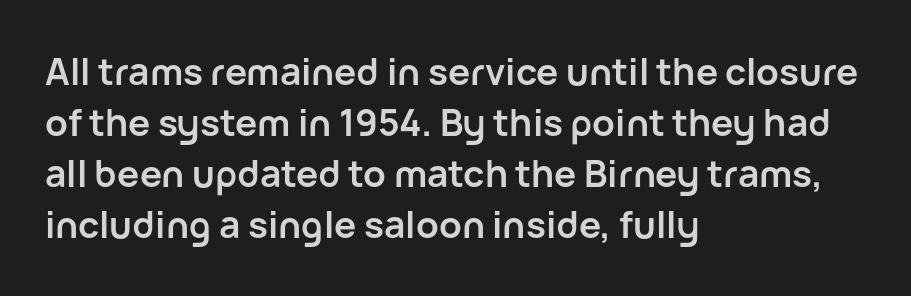
Varying glyph widths throughout — classic text-font behaviour. The glyphs in this specimen are sans serif. The passage shown is not underscored anywhere. Notice how the stems are strictly vertical — no italics here.
